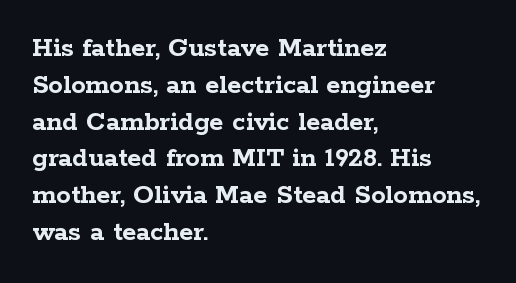
The image shows 29 px semibold, wide serif type, upright; set left-aligned, normal line spacing (1.27x), normal letter spacing, not underlined; low stroke contrast and a medium x-height.
